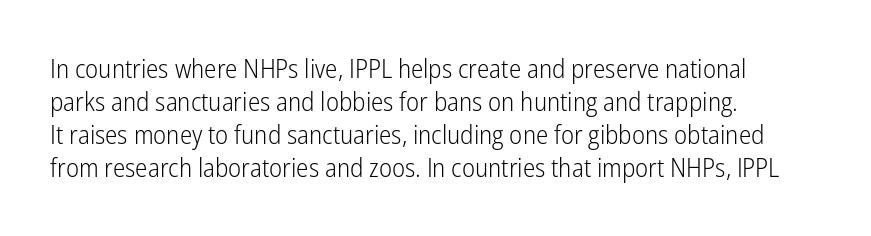
{"italic": "no", "bold": "no", "underline": "no", "align": "left", "line_spacing": "normal", "line_spacing_ratio": 1.27, "letter_spacing": "normal", "letter_spacing_em": 0.0, "glyph_px": 26}
